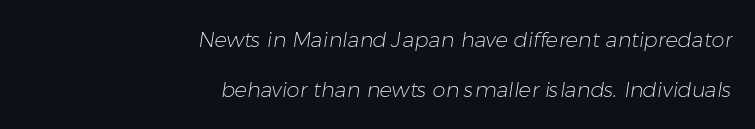
The image shows 21 px text type; set right-aligned, loose line spacing (2.39x), normal letter spacing, not underlined.
